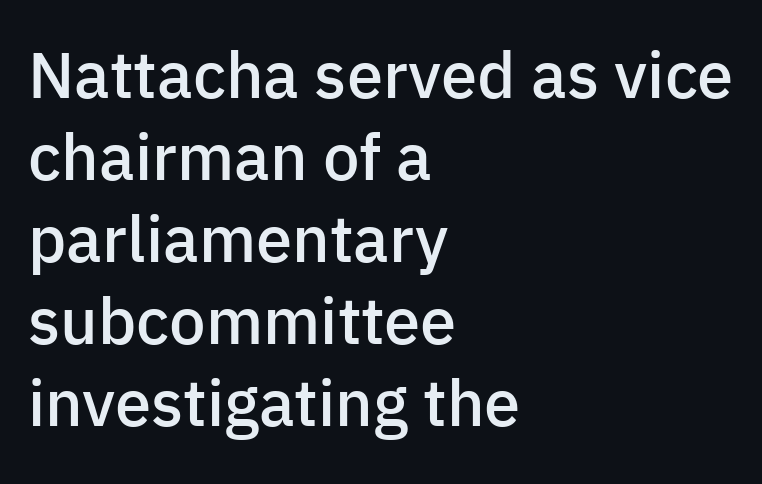
{"serif": "no", "italic": "no", "bold": "semi", "weight": "semibold", "width": "normal", "stroke_contrast": "low", "x_height": "medium", "monospaced": "no", "underline": "no", "align": "left", "line_spacing": "normal", "line_spacing_ratio": 1.26, "letter_spacing": "normal", "letter_spacing_em": 0.0, "glyph_px": 65}
